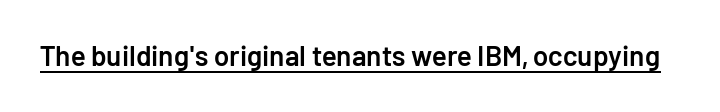
The letters are semibold — heavier than regular but short of a full bold. This sample uses an upright cut, with every glyph sitting square on the baseline. This sample carries an underscore along the baseline area. Students, note that the glyphs here touch the page at normal intervals. The rendering uses natural spacing where letterforms have individual widths.
